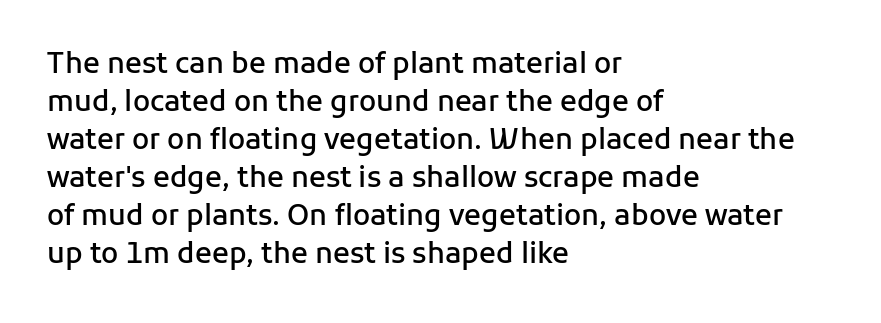
{"serif": "no", "italic": "no", "bold": "semi", "weight": "semibold", "width": "normal", "stroke_contrast": "low", "x_height": "medium", "monospaced": "no", "underline": "no", "align": "left", "line_spacing": "normal", "line_spacing_ratio": 1.36, "letter_spacing": "normal", "letter_spacing_em": 0.0, "glyph_px": 28}
